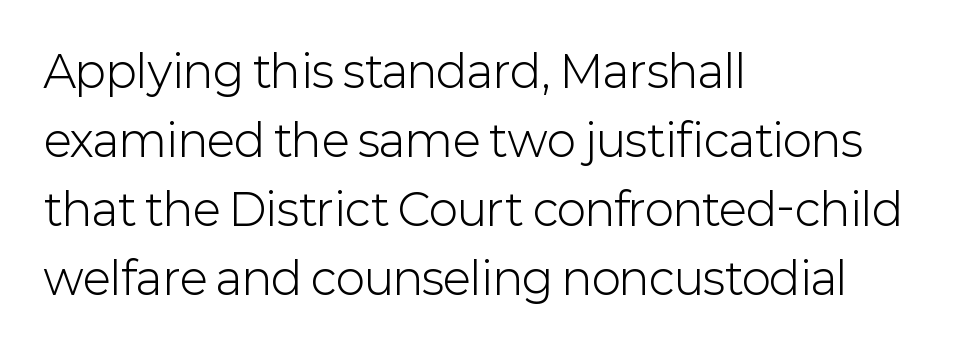
The horizontal fit of the characters is conventional and even. Nope, no serifs anywhere on these letters. On a weight scale, this lands at 450 or below. The glyphs are unaccompanied by any horizontal stroke below them.
